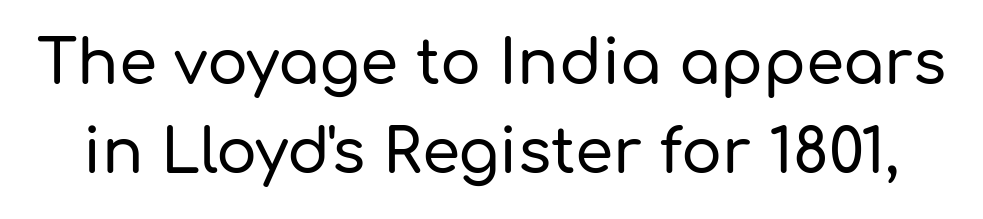
One glance says typical: line gaps are just what's usual. Decoration check: the copy has no underline. Ascenders rise straight up at ninety degrees. What kind of face is this? One without serifs — a sans. Think of a printed novel: that variable character pitch is what you see here. Glyph-to-glyph distance matches everyday printed text.
